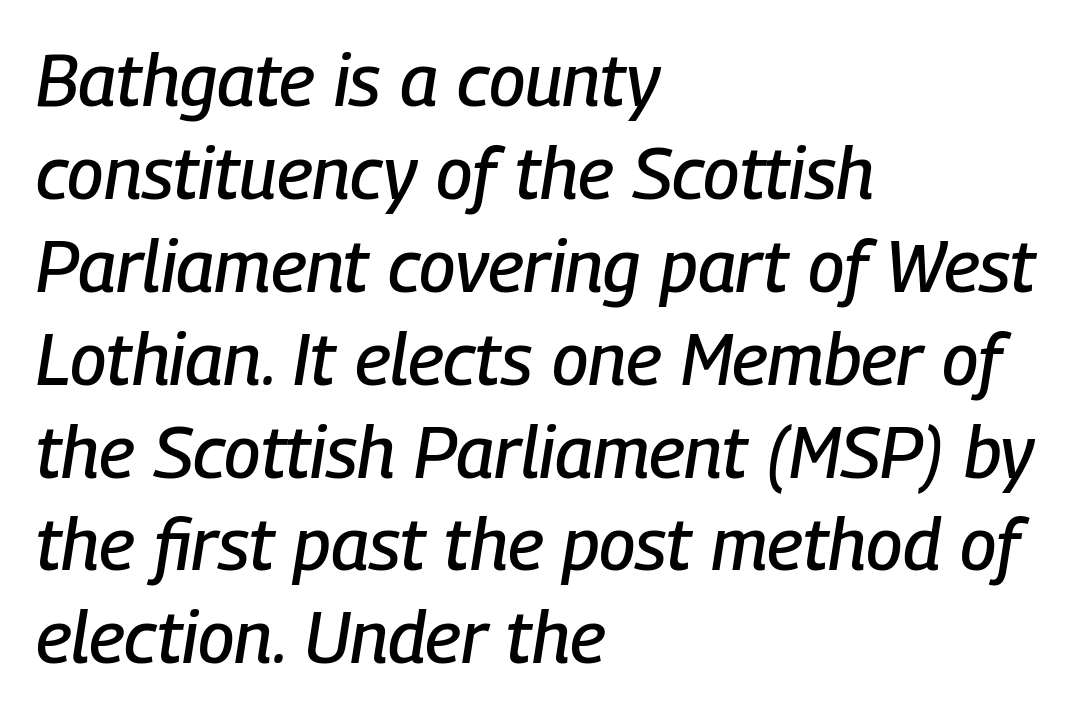
Q: Is the text italic (slanted)? A: Yes, it leans right by about 9 degrees.
Q: Is the text underlined? A: No.
Q: How is the paragraph aligned? A: Left-aligned.
Q: Is the spacing between letters normal or unusually wide? A: Normal.
Q: Is the spacing between lines tight, normal or loose? A: Normal.
Q: Width (condensed, normal, or wide)? A: Condensed.
Q: Stroke contrast? A: Low.
Q: x-height? A: Medium.
Q: Monospaced? A: No.
